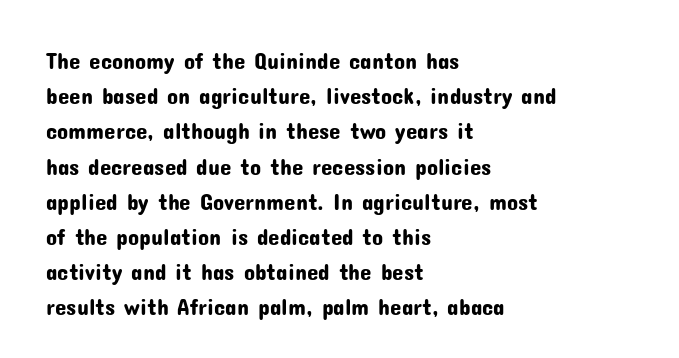
{"italic": "no", "underline": "no", "align": "left", "line_spacing": "normal", "line_spacing_ratio": 1.53, "letter_spacing": "normal", "letter_spacing_em": 0.0, "glyph_px": 23}
